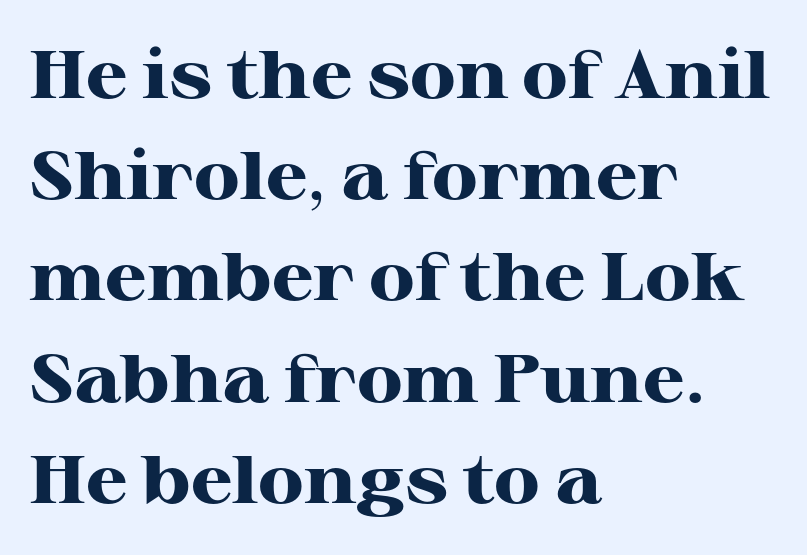
{"serif": "yes", "italic": "no", "bold": "yes", "weight": "heavy", "width": "wide", "stroke_contrast": "high", "x_height": "medium", "monospaced": "no", "underline": "no", "align": "left", "line_spacing": "normal", "line_spacing_ratio": 1.51, "letter_spacing": "normal", "letter_spacing_em": 0.0, "glyph_px": 67}
